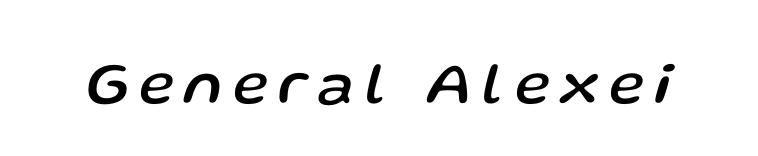
Q: Is the text italic (slanted)? A: Yes, it leans right by about 13 degrees.
Q: Is the text underlined? A: No.
Q: Width (condensed, normal, or wide)? A: Normal.
Q: Stroke contrast? A: Low.
Q: x-height? A: Medium.
Q: Monospaced? A: No.
